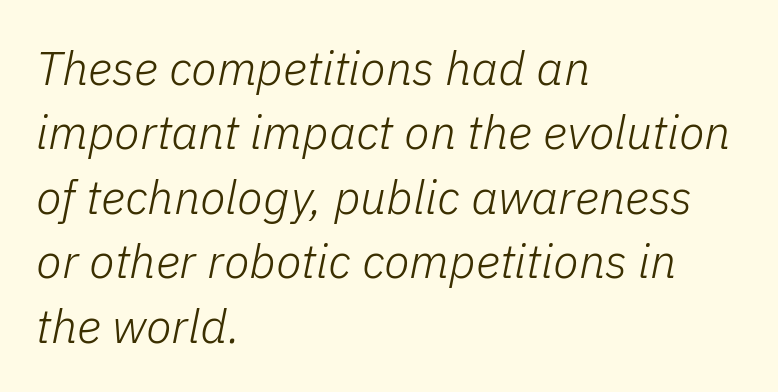
Q: Is the text bold? A: No.
Q: Is the text italic (slanted)? A: Yes, it leans right by about 11 degrees.
Q: Is the text underlined? A: No.
Q: How is the paragraph aligned? A: Left-aligned.
Q: Is the spacing between letters normal or unusually wide? A: Normal.
Q: Is the spacing between lines tight, normal or loose? A: Normal.
Q: Width (condensed, normal, or wide)? A: Normal.
Q: Stroke contrast? A: Low.
Q: x-height? A: Medium.
Q: Monospaced? A: No.
